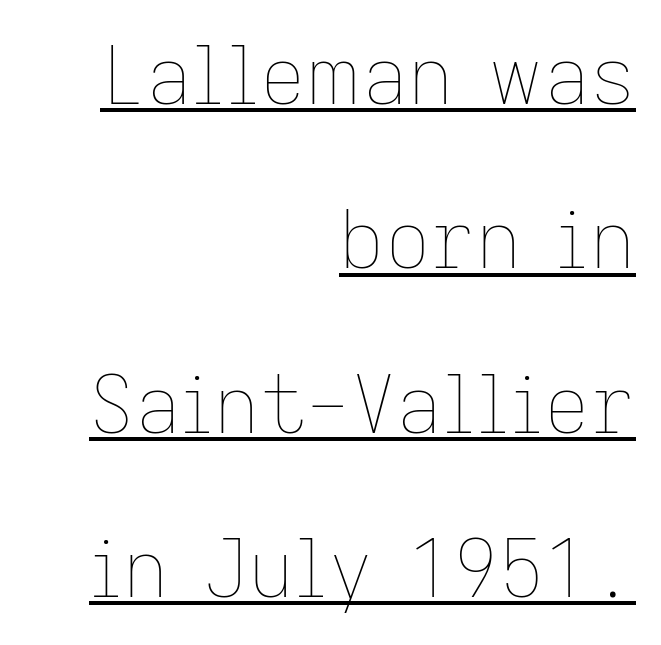
No extra tracking has been applied to these lines. The vertical gap from one line to the next is large. Is there any slant? The stems are plumb. Glance below the letters and you will spot a drawn line.
